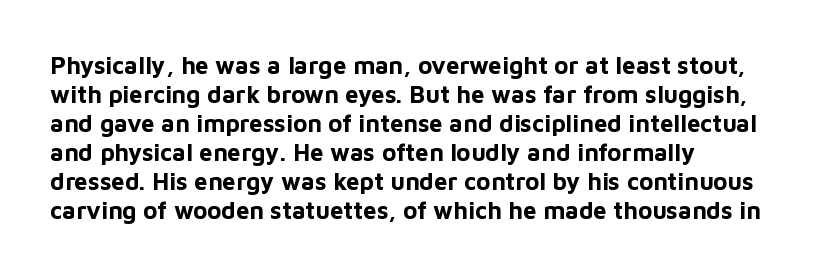
Weight check: bold — yes, fully. Does extra space separate the letters? No, they use regular spacing. The font's upright variant was chosen for this text. Bare-footed words on every line.
